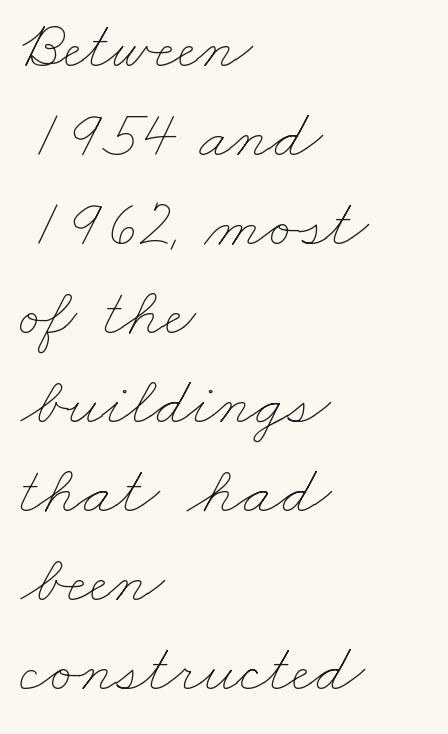
The image shows 69 px thin, wide type; set left-aligned, normal line spacing (1.29x), normal letter spacing, not underlined; low stroke contrast and a small x-height.
